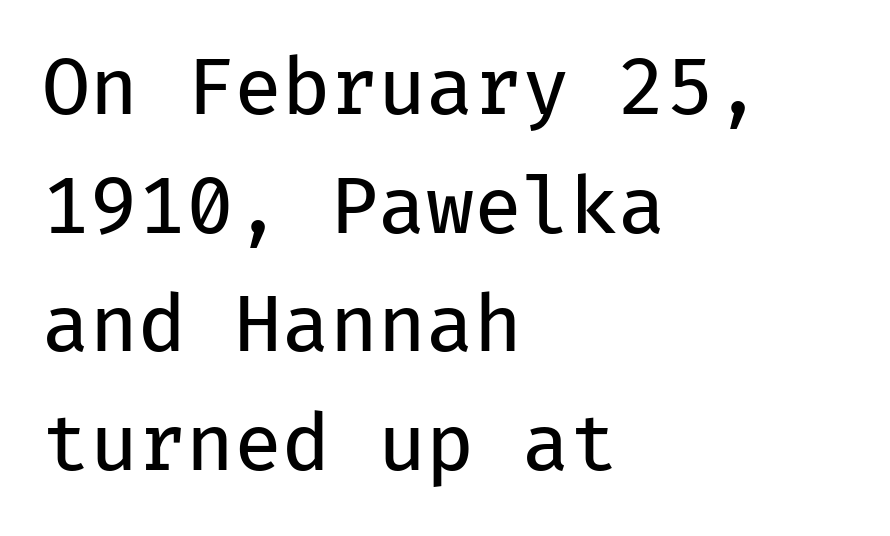
{"serif": "no", "italic": "no", "bold": "no", "weight": "regular", "width": "normal", "stroke_contrast": "low", "x_height": "medium", "monospaced": "yes", "underline": "no", "align": "left", "line_spacing": "normal", "line_spacing_ratio": 1.52, "letter_spacing": "normal", "letter_spacing_em": 0.0, "glyph_px": 78}
